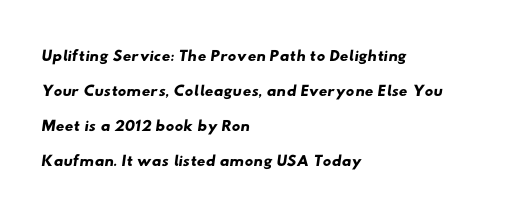
Students, note that the glyphs here touch the page at normal intervals. Left-aligned paragraph, ragged on the right. Check the space under the baseline: it is left empty. Notice how descenders clear the ascenders below comfortably — that's standard leading.
